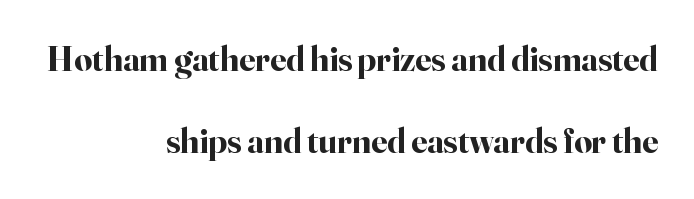
Q: Is the text bold? A: Yes.
Q: Is the text italic (slanted)? A: No, it is upright.
Q: Is the typeface a serif or a sans-serif typeface? A: Serif.
Q: Is the text underlined? A: No.
Q: How is the paragraph aligned? A: Right-aligned.
Q: Is the spacing between letters normal or unusually wide? A: Normal.
Q: Is the spacing between lines tight, normal or loose? A: Loose.
Q: Width (condensed, normal, or wide)? A: Normal.
Q: Stroke contrast? A: High.
Q: x-height? A: Small.
Q: Monospaced? A: No.
